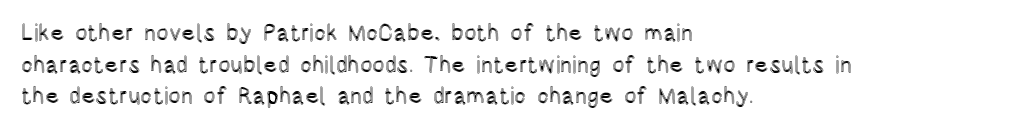
The image shows 23 px text type, upright; set left-aligned, normal line spacing (1.38x), normal letter spacing, not underlined.
